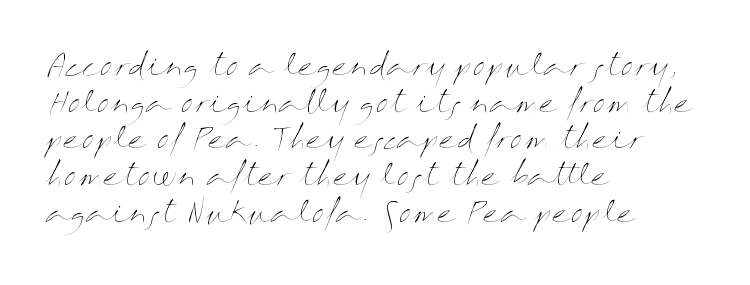
The image shows 28 px thin, wide type; set left-aligned, normal line spacing (1.31x), normal letter spacing, not underlined; medium stroke contrast and a medium x-height.
